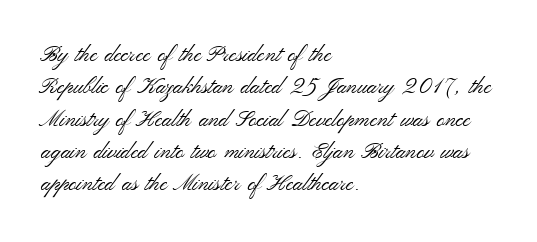
Does extra space separate the letters? No, they use regular spacing. Compared with a typical body face, this is equally light or lighter still. Casual observation: everything's shoved over to the left. This sample keeps an unexceptional amount of space between lines.
